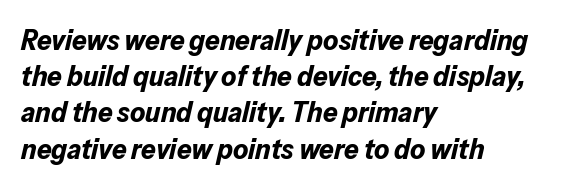
Q: Is the text bold? A: Yes.
Q: Is the text italic (slanted)? A: Yes, it leans right by about 13 degrees.
Q: Is the text underlined? A: No.
Q: How is the paragraph aligned? A: Left-aligned.
Q: Is the spacing between letters normal or unusually wide? A: Normal.
Q: Is the spacing between lines tight, normal or loose? A: Normal.
Q: Width (condensed, normal, or wide)? A: Normal.
Q: Stroke contrast? A: Low.
Q: x-height? A: Medium.
Q: Monospaced? A: No.
